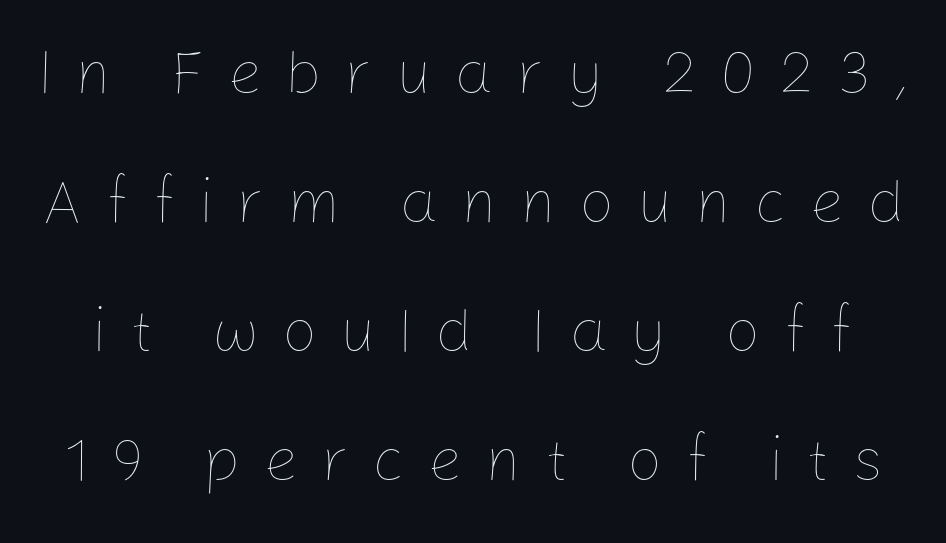
The image shows 62 px thin type, upright; set loose line spacing (2.08x), unusually wide letter spacing (+0.36 em), not underlined; low stroke contrast and a medium x-height.
